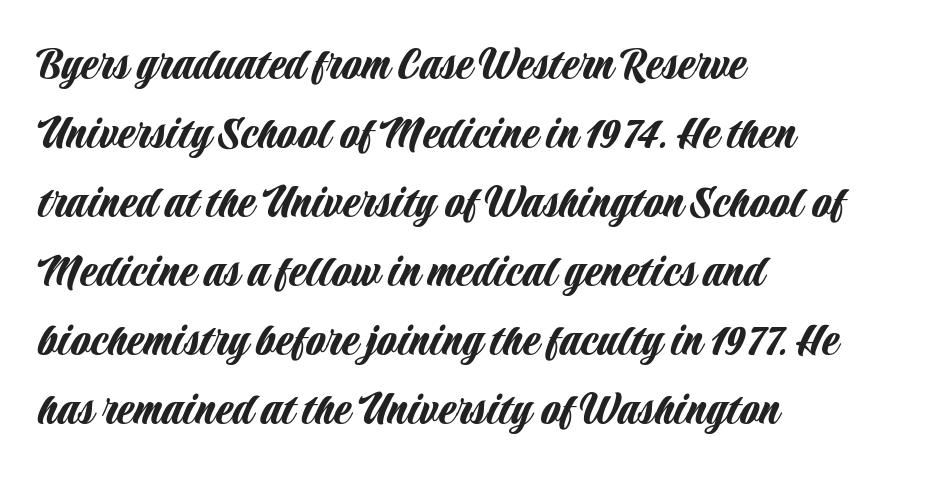
The image shows 50 px condensed sans-serif type; set left-aligned, normal line spacing (1.38x), normal letter spacing, not underlined; low stroke contrast and a large x-height.
